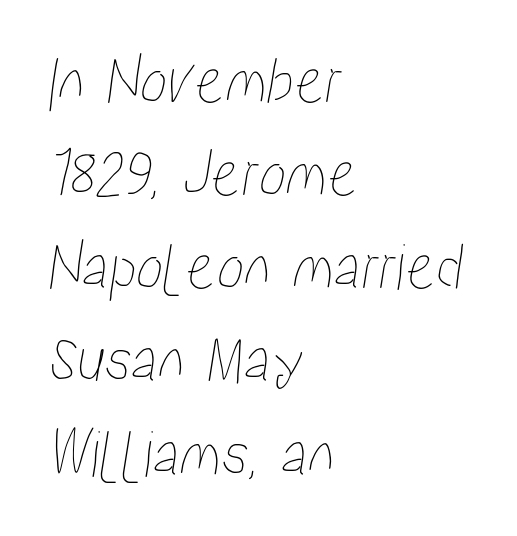
Proportional: the letters do not fall into vertical columns. Every row of glyphs begins at an identical x-position on the left. This sample keeps an unexceptional amount of space between lines. The type is set solid horizontally, with unmodified tracking.
